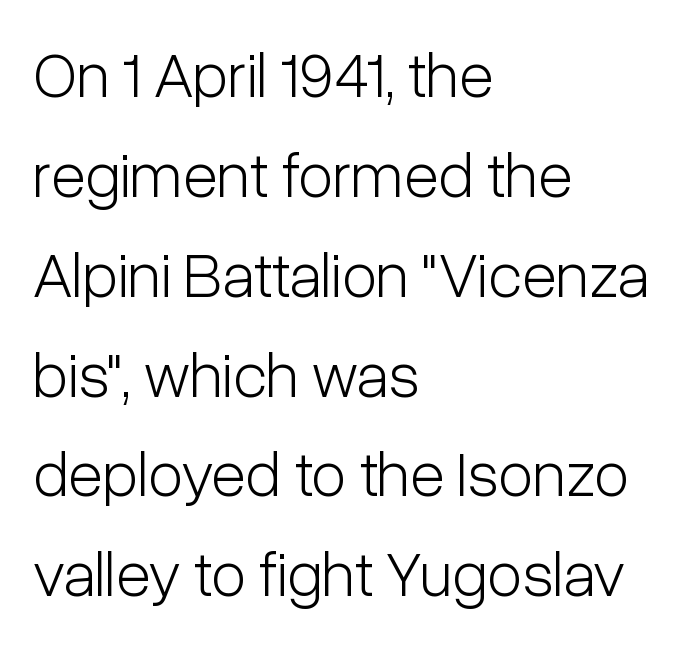
The image shows 64 px light, condensed sans-serif type, upright; set left-aligned, normal line spacing (1.56x), normal letter spacing, not underlined; low stroke contrast and a medium x-height.
